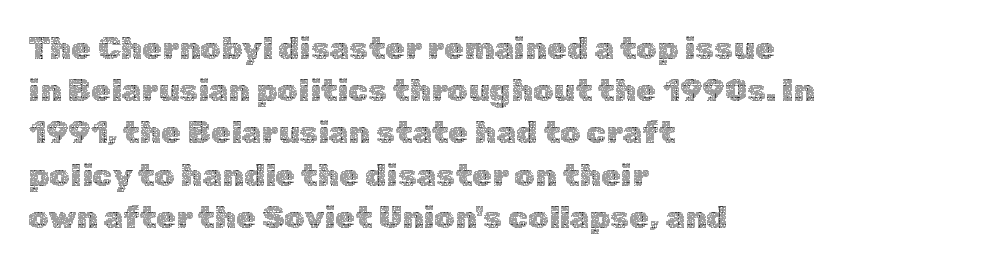
This rendering leaves character spacing at its baseline value. Every stem runs plumb, perpendicular to the baseline. The compositor pushed each line to the left boundary. This reads as an unemphasized weight, regular at the heaviest. The rendering uses natural spacing where letterforms have individual widths. The foot of each line stays bare and open.
